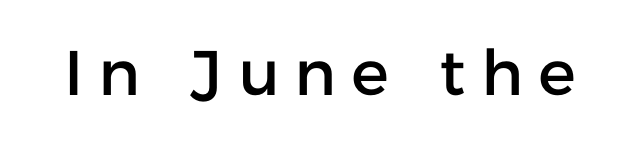
{"serif": "no", "italic": "no", "width": "normal", "stroke_contrast": "low", "x_height": "medium", "monospaced": "no", "underline": "no", "letter_spacing": "wide", "letter_spacing_em": 0.25, "glyph_px": 63}
